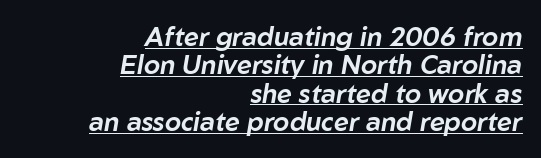
The image shows 26 px text type, italic (leaning right); set right-aligned, tight line spacing (1.09x), normal letter spacing, underlined.
